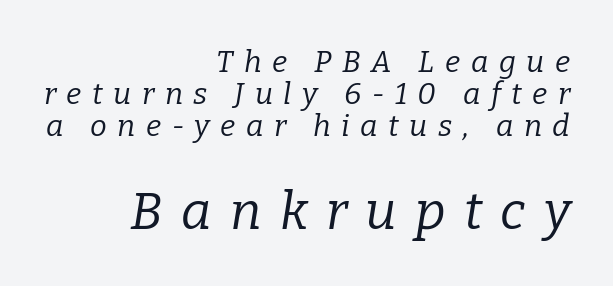
The face used here is rendered with a markedly widened letterfit. Plain, unruled lines of type. Short and long lines alike share a common ending point at right. The characters are drawn with everyday or finer stroke widths.
